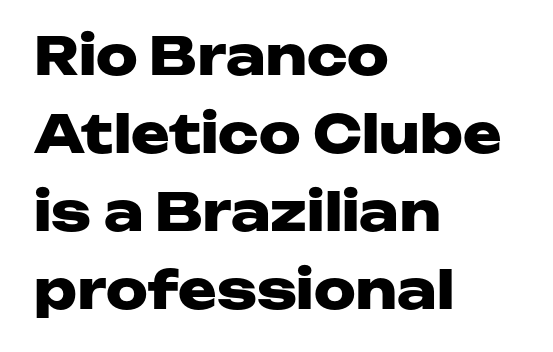
The image shows 52 px heavy, wide sans-serif type, upright; set left-aligned, normal line spacing (1.5x), normal letter spacing, not underlined; low stroke contrast and a medium x-height.
